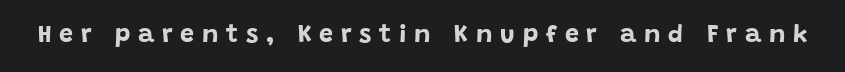
{"italic": "no", "bold": "yes", "underline": "no", "letter_spacing": "wide", "letter_spacing_em": 0.31, "glyph_px": 25}
